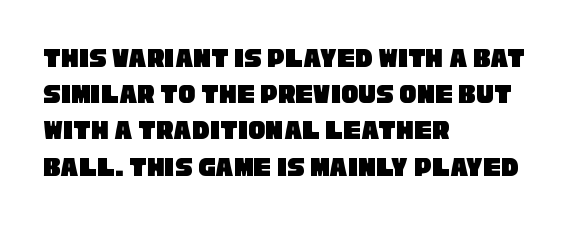
Is this a fixed-width face? No — the glyphs have proportional, varying widths. The string is rendered with underlining switched off. This is sans-serif lettering, the kind often seen on screens and signage. You could call the tracking neutral — neither tight nor loose. One-word summary of the alignment: left. The vertical gap from one line to the next is medium.
